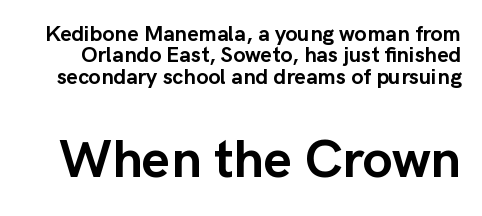
A typesetter would call this zero additional tracking. A typesetter would call this leading minimal, almost set solid. Quick note: underline off. The passage shown is typed in a proportional face where columns would drift. Italic: no, the glyphs are upright roman. Stroke thickness is high; the sample reads as a true bold.
